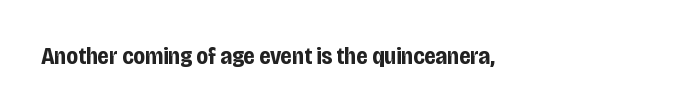
What stands out about the letter spacing? Nothing — it is the standard amount. Upright lettering throughout. Bold? Absolutely — the strokes are thick and heavy. The glyphs are unaccompanied by any horizontal stroke below them.
